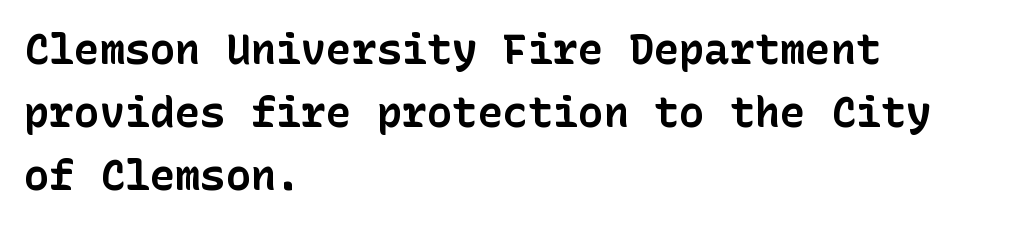
Q: Is the text bold? A: Yes.
Q: Is the text italic (slanted)? A: No, it is upright.
Q: Is the typeface a serif or a sans-serif typeface? A: Sans-serif.
Q: Is the text underlined? A: No.
Q: How is the paragraph aligned? A: Left-aligned.
Q: Is the spacing between letters normal or unusually wide? A: Normal.
Q: Is the spacing between lines tight, normal or loose? A: Normal.
Q: Width (condensed, normal, or wide)? A: Normal.
Q: Stroke contrast? A: Low.
Q: x-height? A: Medium.
